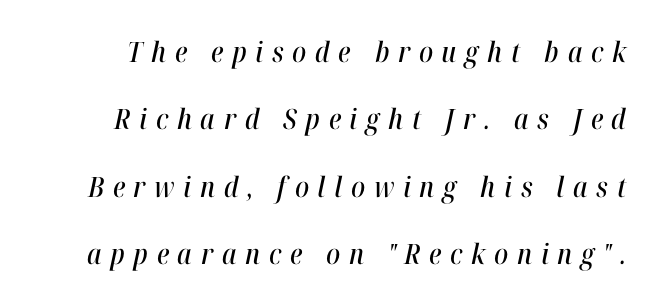
Here the designer chose a conventional face with non-uniform glyph widths. Any mark beneath the type? The region is blank. Vertically, the passage feels expansive, rows floating well apart. Italic? Definitely — the glyphs are oblique.
